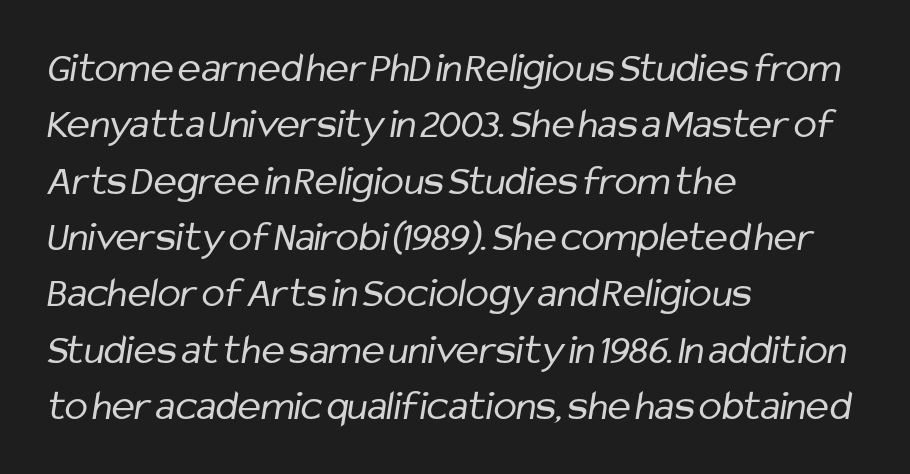
The rendering shows plain stroke endings on the letterforms — a sans-serif design. Bare-footed words on every line. Weight: in the light-to-regular range. Proportional: the letters do not fall into vertical columns. A typesetter would call this zero additional tracking.
